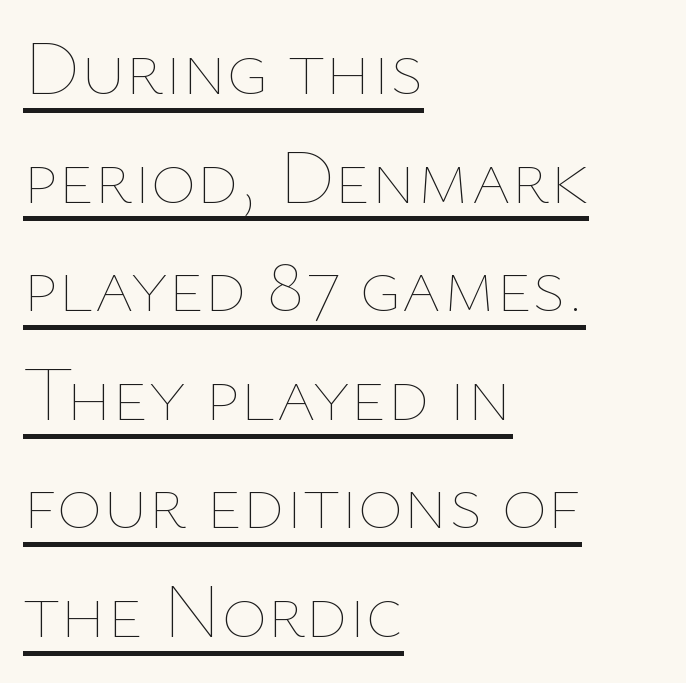
{"italic": "no", "bold": "no", "weight": "thin", "width": "normal", "stroke_contrast": "low", "x_height": "medium", "monospaced": "no", "underline": "yes", "align": "left", "line_spacing": "normal", "line_spacing_ratio": 1.41, "letter_spacing": "normal", "letter_spacing_em": 0.0, "glyph_px": 77}
